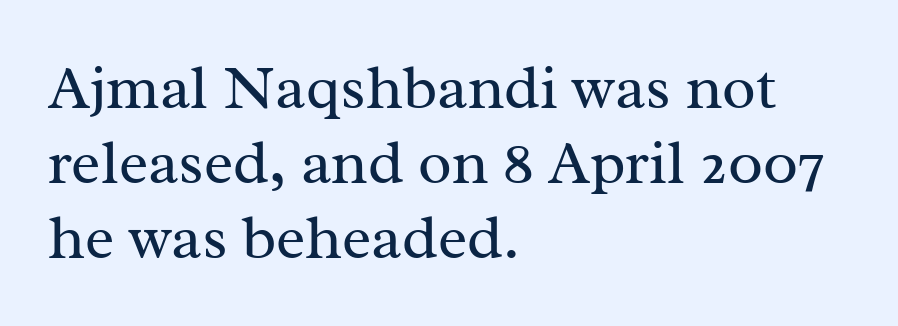
Spacing verdict: proportional, widths tailored to each character. Posture: upright roman. Words float on clear page, feet unadorned. The designer went with a serif here, giving each stem small feet. Inter-character spacing is left at the font's built-in metrics. Teacher's note: observe the even left margin — that is flush-left alignment.
